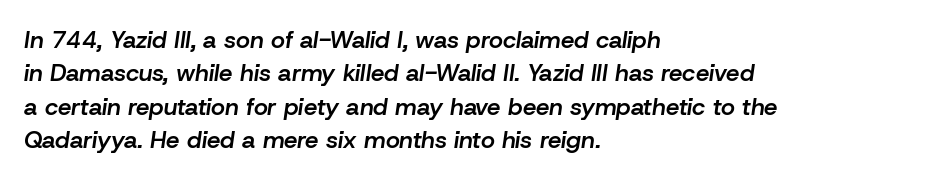
Reading down the block, your eye returns to a fixed left position each line. The designer left line spacing at the default. The baseline area is clear. How are the letters spaced? Ordinarily, with no added tracking. Designer's note — italics engaged. These lines carry some extra weight — a demibold, not a full bold.
